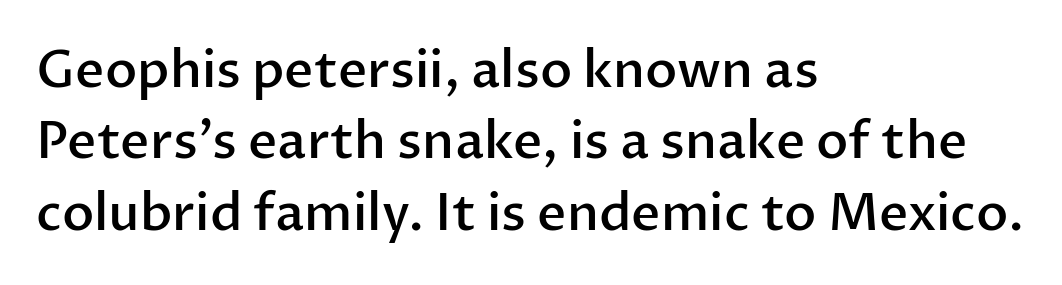
Q: Is the text bold? A: Semi-bold.
Q: Is the text italic (slanted)? A: No, it is upright.
Q: Is the typeface a serif or a sans-serif typeface? A: Sans-serif.
Q: Is the text underlined? A: No.
Q: How is the paragraph aligned? A: Left-aligned.
Q: Is the spacing between letters normal or unusually wide? A: Normal.
Q: Is the spacing between lines tight, normal or loose? A: Normal.
Q: Width (condensed, normal, or wide)? A: Normal.
Q: Stroke contrast? A: Low.
Q: x-height? A: Medium.
Q: Monospaced? A: No.
